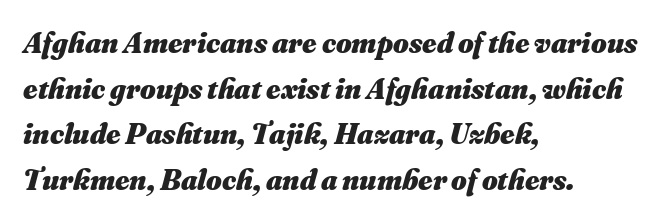
Q: Is the text bold? A: Yes.
Q: Is the text italic (slanted)? A: Yes, it leans right by about 16 degrees.
Q: Is the text underlined? A: No.
Q: How is the paragraph aligned? A: Left-aligned.
Q: Is the spacing between letters normal or unusually wide? A: Normal.
Q: Is the spacing between lines tight, normal or loose? A: Normal.
Q: Width (condensed, normal, or wide)? A: Normal.
Q: Stroke contrast? A: Medium.
Q: x-height? A: Small.
Q: Monospaced? A: No.
